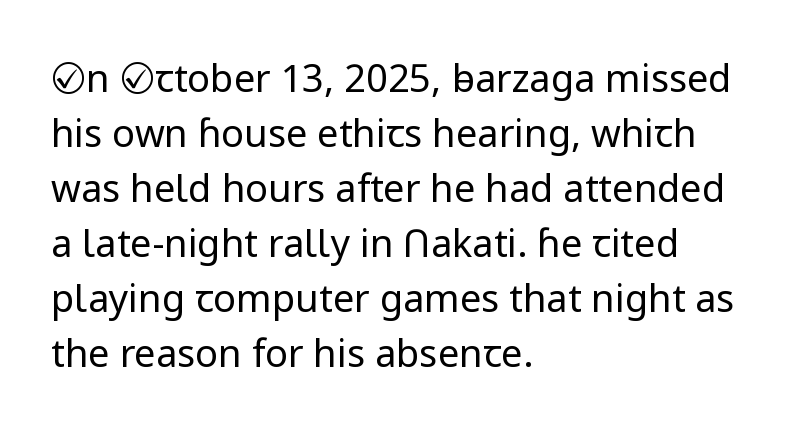
The image shows 38 px regular-weight sans-serif type, upright; set left-aligned, normal line spacing (1.45x), normal letter spacing, not underlined; low stroke contrast and a medium x-height.
